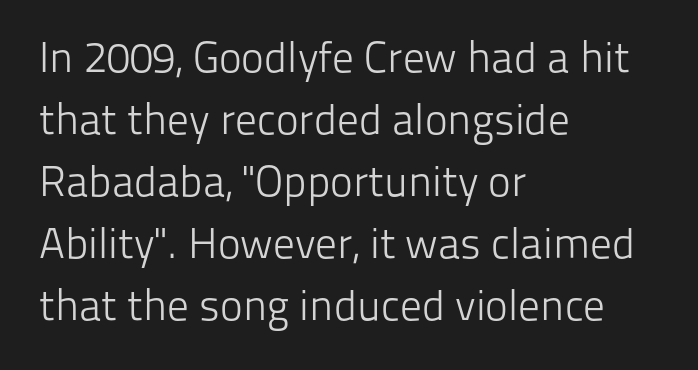
This sample uses plain, unmodified letter spacing. The typesetting does not lean heavy: it is not bold. The glyphs in this specimen are sans serif. The face used here is proportionally spaced, like ordinary book or web type. Descenders are the only things crossing below the line. Vertically, the passage feels balanced, rows spaced as you'd expect.
